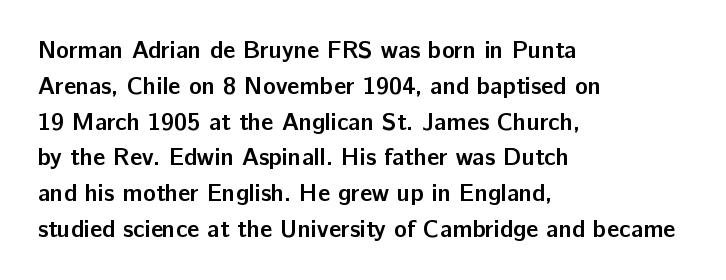
{"italic": "no", "bold": "yes", "underline": "no", "align": "left", "line_spacing": "normal", "line_spacing_ratio": 1.49, "letter_spacing": "normal", "letter_spacing_em": 0.0, "glyph_px": 24}
